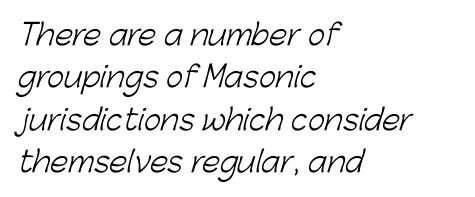
{"serif": "no", "bold": "no", "weight": "light", "width": "normal", "stroke_contrast": "low", "x_height": "medium", "monospaced": "no", "underline": "no", "align": "left", "line_spacing": "normal", "line_spacing_ratio": 1.46, "letter_spacing": "normal", "letter_spacing_em": 0.0, "glyph_px": 29}
